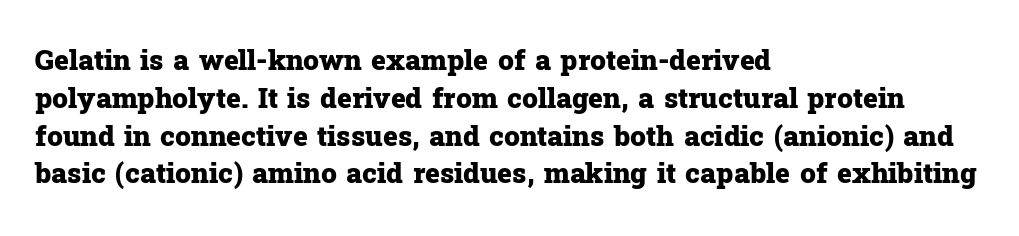
Unlike italic type, these characters show no tilt at all. The vertical gap from one line to the next is medium. The passage shown is typed in a proportional face where columns would drift. These lines carry a lot of weight — the face is fully bold. Beneath every word, the page is bare.
